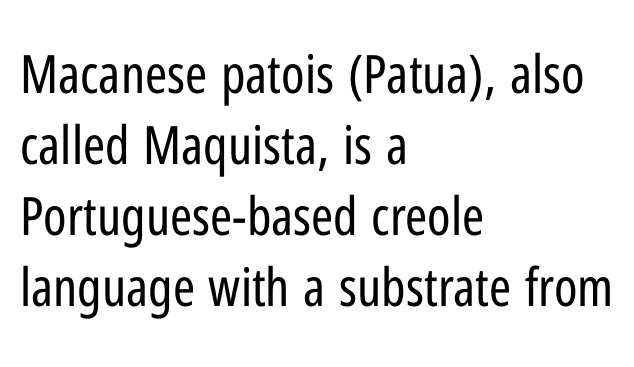
The image shows 53 px regular-weight, condensed sans-serif type, upright; set left-aligned, normal line spacing (1.34x), normal letter spacing, not underlined; low stroke contrast and a medium x-height.
